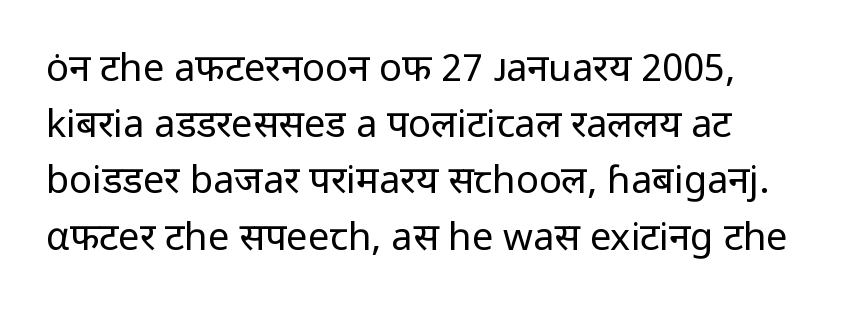
A roman cut, with each character standing at attention. The paragraph has a hard left edge and a soft right edge. This is not heavy type; no bold has been used. There is no visible air inserted between adjacent glyphs. Underline: absent. Notice how descenders clear the ascenders below comfortably — that's standard leading.
